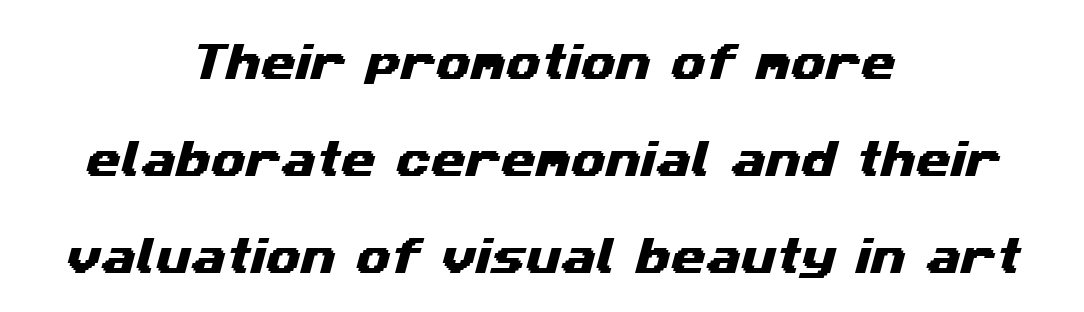
Q: Is the typeface a serif or a sans-serif typeface? A: Sans-serif.
Q: Is the text underlined? A: No.
Q: How is the paragraph aligned? A: Centered.
Q: Is the spacing between letters normal or unusually wide? A: Normal.
Q: Is the spacing between lines tight, normal or loose? A: Loose.
Q: Width (condensed, normal, or wide)? A: Wide.
Q: Stroke contrast? A: Medium.
Q: x-height? A: Medium.
Q: Monospaced? A: No.
